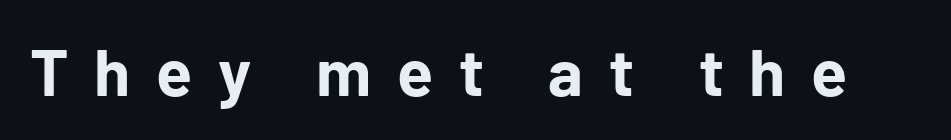
{"serif": "no", "italic": "no", "bold": "yes", "weight": "bold", "width": "normal", "stroke_contrast": "low", "x_height": "medium", "monospaced": "no", "underline": "no", "letter_spacing": "wide", "letter_spacing_em": 0.39, "glyph_px": 66}
